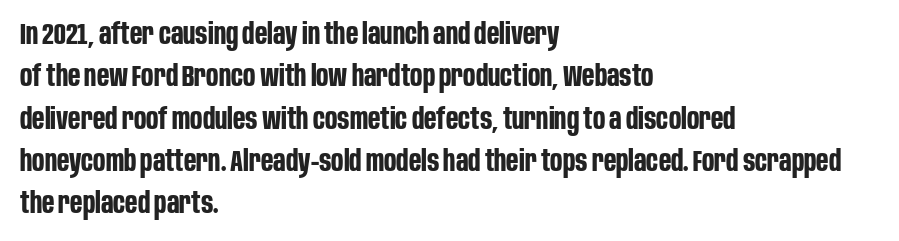
Q: Is the text bold? A: Yes.
Q: Is the text italic (slanted)? A: No, it is upright.
Q: Is the typeface a serif or a sans-serif typeface? A: Sans-serif.
Q: Is the text underlined? A: No.
Q: How is the paragraph aligned? A: Left-aligned.
Q: Is the spacing between letters normal or unusually wide? A: Normal.
Q: Is the spacing between lines tight, normal or loose? A: Normal.
Q: Width (condensed, normal, or wide)? A: Condensed.
Q: Stroke contrast? A: Low.
Q: x-height? A: Large.
Q: Monospaced? A: No.
